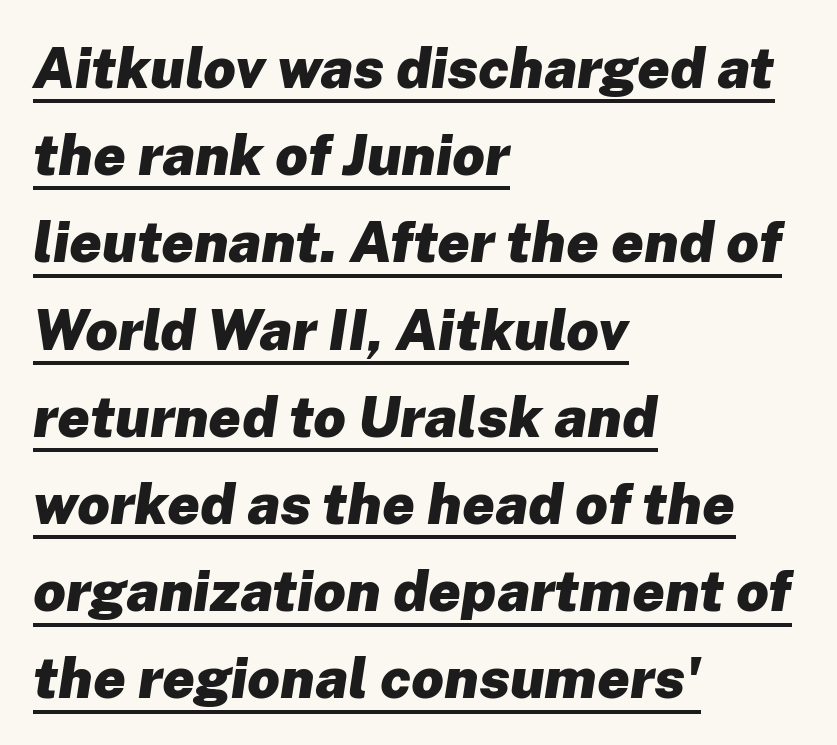
Q: Is the text bold? A: Yes.
Q: Is the text italic (slanted)? A: Yes, it leans right by about 8 degrees.
Q: Is the text underlined? A: Yes.
Q: How is the paragraph aligned? A: Left-aligned.
Q: Is the spacing between letters normal or unusually wide? A: Normal.
Q: Is the spacing between lines tight, normal or loose? A: Normal.
Q: Width (condensed, normal, or wide)? A: Normal.
Q: Stroke contrast? A: Low.
Q: x-height? A: Medium.
Q: Monospaced? A: No.
